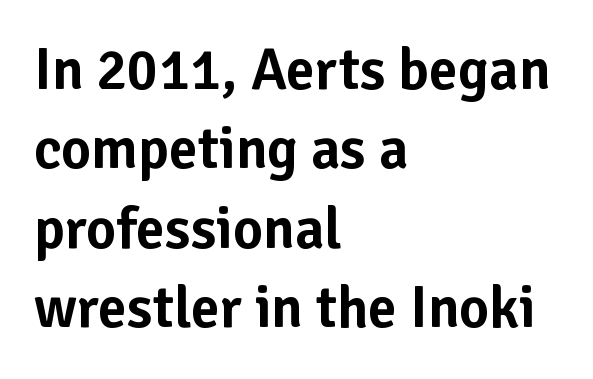
Note the varied advance widths — an 'i' is clearly narrower than an 'm'. The characters display no serif detailing; their extremities are plain. The space beneath each line is pristine and unruled. Evenly set lines give the paragraph a standard silhouette. The setting favours the left margin, as ordinary paragraphs usually do. Italic: no, the glyphs are upright roman.
